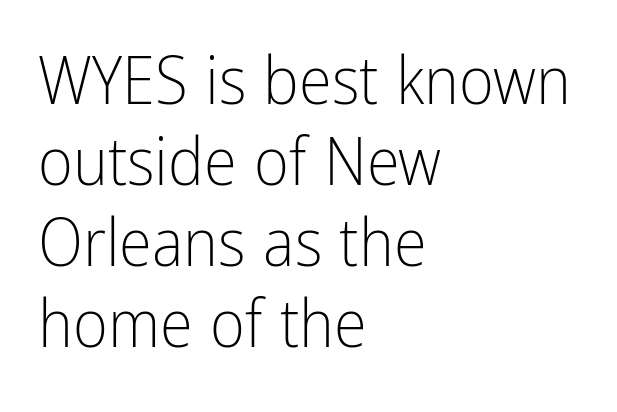
Ascenders rise straight up at ninety degrees. Descenders hang freely into open space. What stands out about the letter spacing? Nothing — it is the standard amount. You could not count columns in this text — the font is proportionally spaced.
